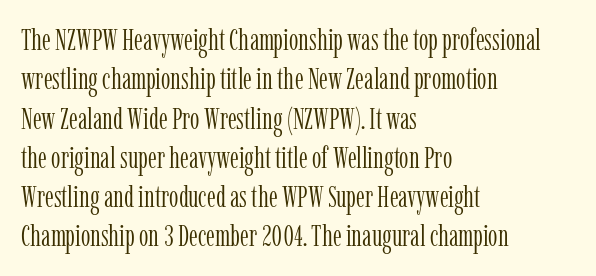
Q: Is the text bold? A: No.
Q: Is the text italic (slanted)? A: No, it is upright.
Q: Is the typeface a serif or a sans-serif typeface? A: Serif.
Q: Is the text underlined? A: No.
Q: How is the paragraph aligned? A: Left-aligned.
Q: Is the spacing between letters normal or unusually wide? A: Normal.
Q: Is the spacing between lines tight, normal or loose? A: Normal.
Q: Width (condensed, normal, or wide)? A: Condensed.
Q: Stroke contrast? A: Low.
Q: x-height? A: Medium.
Q: Monospaced? A: No.
